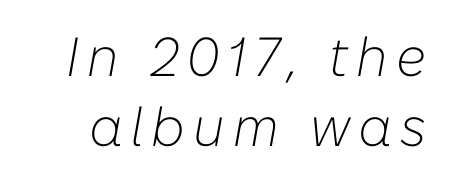
{"italic": "yes", "lean": "right", "slant_degrees": 10, "bold": "no", "weight": "light", "width": "normal", "stroke_contrast": "low", "x_height": "medium", "monospaced": "no", "underline": "no", "line_spacing": "normal", "line_spacing_ratio": 1.28, "glyph_px": 55}
